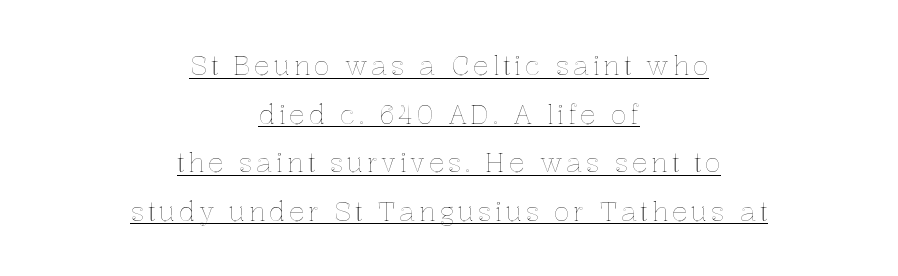
The image shows 26 px text type, upright; set centered, line spacing 1.87x, underlined.
